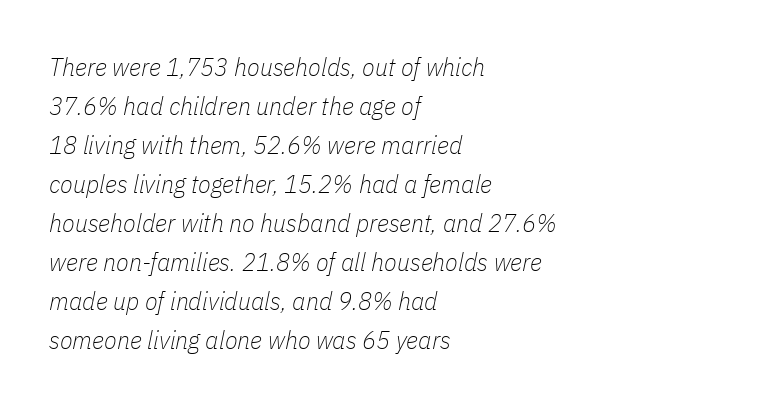
{"italic": "yes", "lean": "right", "slant_degrees": 11, "bold": "no", "underline": "no", "align": "left", "line_spacing": "normal", "line_spacing_ratio": 1.5, "letter_spacing": "normal", "letter_spacing_em": 0.0, "glyph_px": 26}
